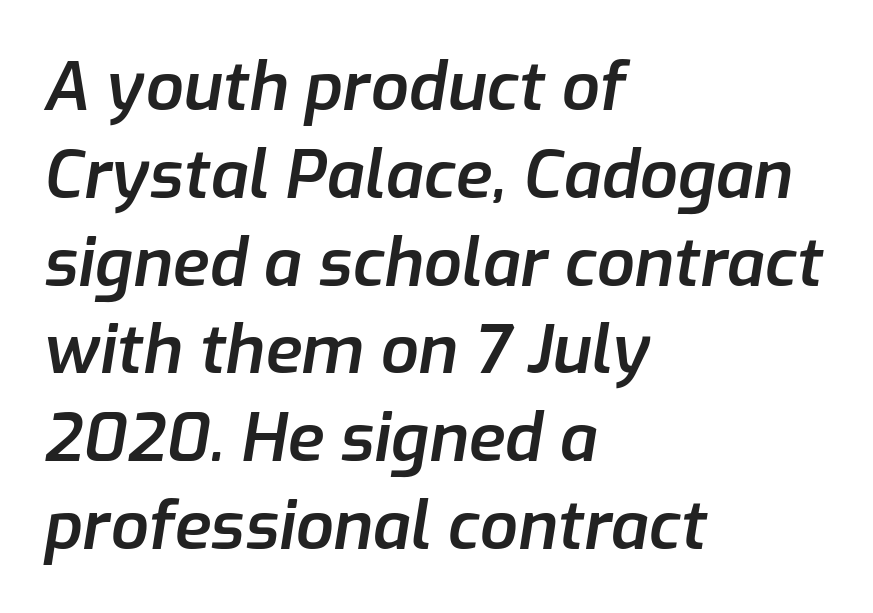
Q: Is the text bold? A: Semi-bold.
Q: Is the text italic (slanted)? A: Yes, it leans right by about 9 degrees.
Q: Is the text underlined? A: No.
Q: How is the paragraph aligned? A: Left-aligned.
Q: Is the spacing between letters normal or unusually wide? A: Normal.
Q: Is the spacing between lines tight, normal or loose? A: Normal.
Q: Width (condensed, normal, or wide)? A: Normal.
Q: Stroke contrast? A: Low.
Q: x-height? A: Medium.
Q: Monospaced? A: No.
